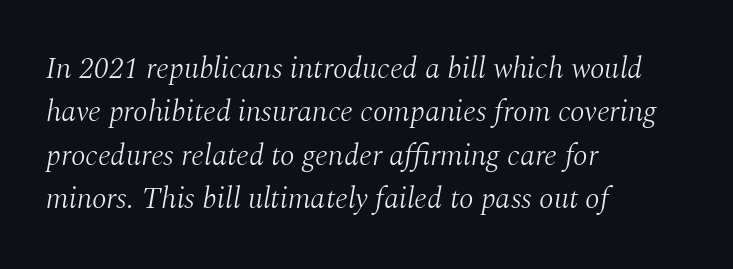
Is this a fixed-width face? No — the glyphs have proportional, varying widths. The font family rendered here belongs to the serif group. Stems and bowls with no extra thickness — not bold. If you measured baseline to baseline, you'd find a middling distance. Observe the ordinary spacing: letters are neighbours, not strangers.
